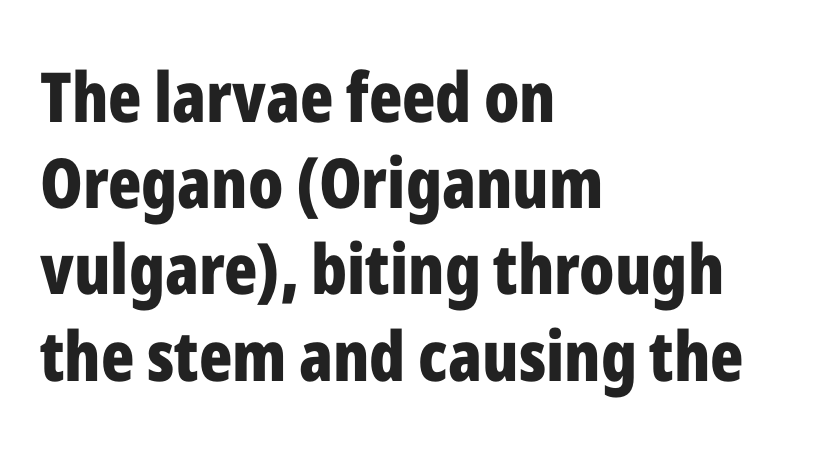
Q: Is the text bold? A: Yes.
Q: Is the text italic (slanted)? A: No, it is upright.
Q: Is the typeface a serif or a sans-serif typeface? A: Sans-serif.
Q: Is the text underlined? A: No.
Q: How is the paragraph aligned? A: Left-aligned.
Q: Is the spacing between letters normal or unusually wide? A: Normal.
Q: Is the spacing between lines tight, normal or loose? A: Normal.
Q: Width (condensed, normal, or wide)? A: Condensed.
Q: Stroke contrast? A: Low.
Q: x-height? A: Medium.
Q: Monospaced? A: No.
